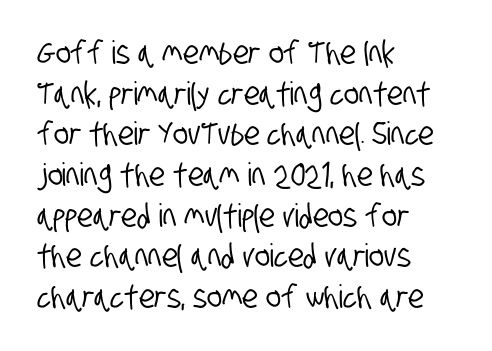
Normally led — the rows are evenly, conventionally spaced. Does extra space separate the letters? No, they use regular spacing. Check under the words: just untouched page. Serifs: no, the terminals of the letterforms are clean. Visually the block forms a straight wall on the left and a jagged coastline on the right.
